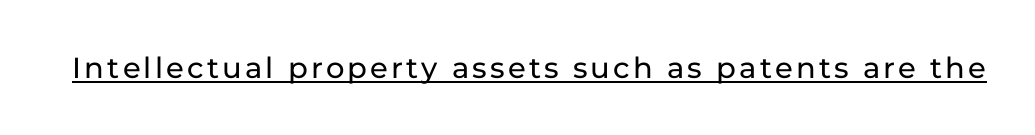
The face used here is a sans, in the tradition of grotesques and geometrics. Posture: upright roman. Proportional: the letters do not fall into vertical columns. The face used here appears with an underline applied.
